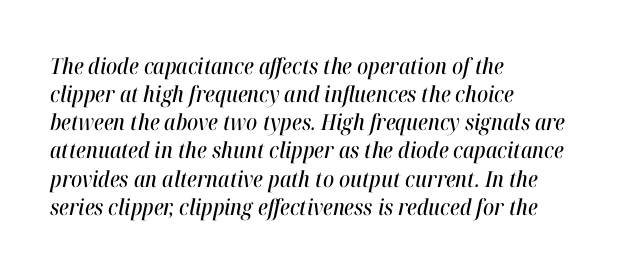
{"italic": "yes", "lean": "right", "slant_degrees": 12, "underline": "no", "align": "left", "line_spacing": "normal", "line_spacing_ratio": 1.28, "letter_spacing": "normal", "letter_spacing_em": 0.0, "glyph_px": 22}
